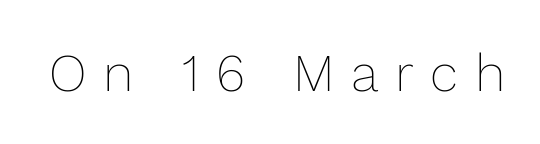
The image shows 52 px thin type, upright; set unusually wide letter spacing (+0.32 em), not underlined; low stroke contrast and a medium x-height.
